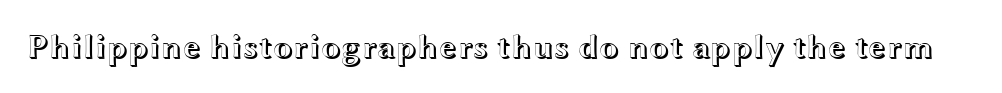
Q: Is the text italic (slanted)? A: No, it is upright.
Q: Is the text underlined? A: No.
Q: Is the spacing between letters normal or unusually wide? A: Normal.
Q: Width (condensed, normal, or wide)? A: Wide.
Q: x-height? A: Medium.
Q: Monospaced? A: No.
